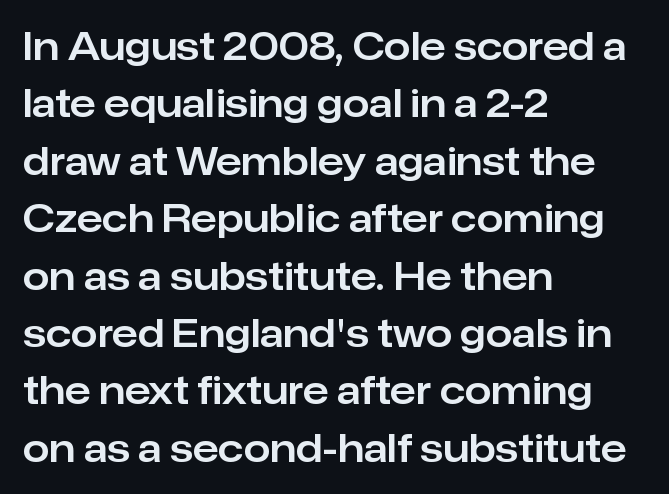
{"serif": "no", "italic": "no", "width": "normal", "stroke_contrast": "low", "x_height": "medium", "monospaced": "no", "underline": "no", "align": "left", "line_spacing": "normal", "line_spacing_ratio": 1.51, "letter_spacing": "normal", "letter_spacing_em": 0.0, "glyph_px": 38}
